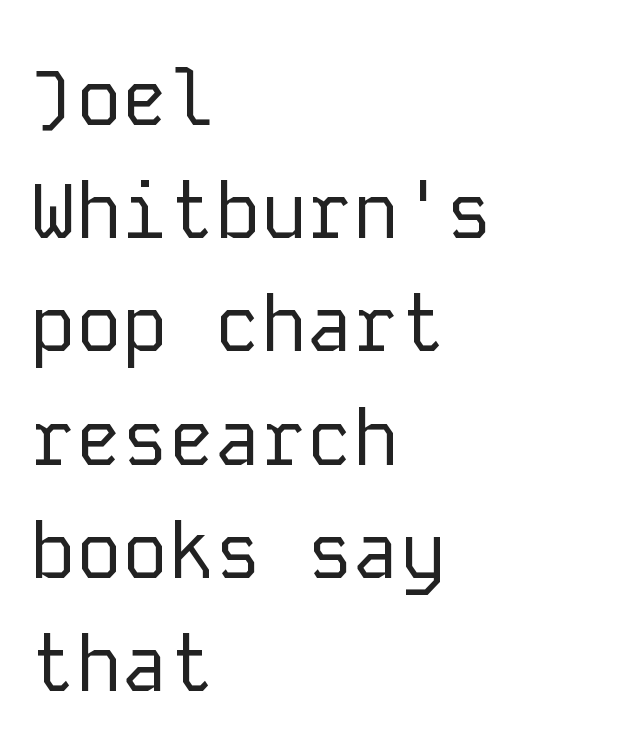
The image shows 77 px regular-weight sans-serif type, upright, monospaced; set left-aligned, normal line spacing (1.47x), normal letter spacing, not underlined; low stroke contrast and a medium x-height.
